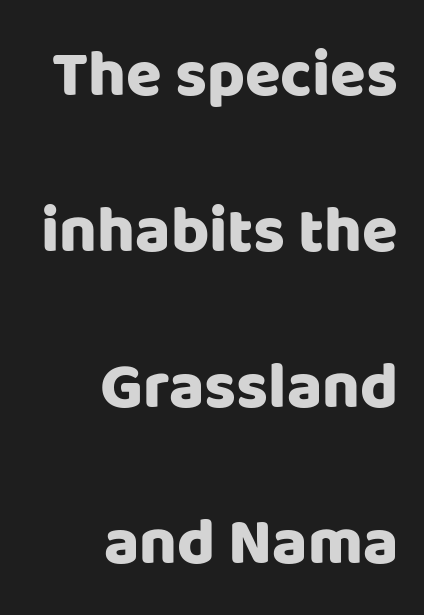
The face used here is proportionally spaced, like ordinary book or web type. The words here are not underlined. What stands out about the letter spacing? Nothing — it is the standard amount. This sample trades compactness for vertical openness between lines. Ordinary non-slanted type is in use.
